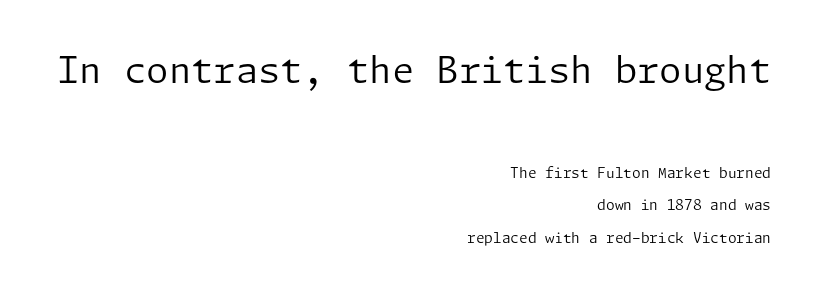
Q: Is the text bold? A: No.
Q: Is the text italic (slanted)? A: No, it is upright.
Q: Is the typeface a serif or a sans-serif typeface? A: Sans-serif.
Q: Is the text underlined? A: No.
Q: How is the paragraph aligned? A: Right-aligned.
Q: Is the spacing between letters normal or unusually wide? A: Normal.
Q: Is the spacing between lines tight, normal or loose? A: Loose.
Q: Which block of text is set in a larger size, the first (top) or the second (bottom)? A: The first (top) one.
Q: Width (condensed, normal, or wide)? A: Normal.
Q: Stroke contrast? A: Low.
Q: x-height? A: Medium.
